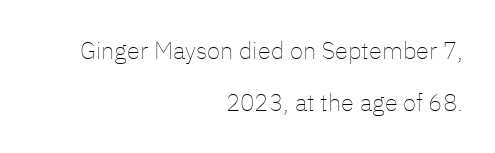
The horizontal fit of the characters is conventional and even. Rule under the text: the space is simply empty. Which margin do the lines hug? The right one — the left edge is uneven. Quick note: not italic, upright. The font sits on the lighter half of the weight spectrum, regular included.
